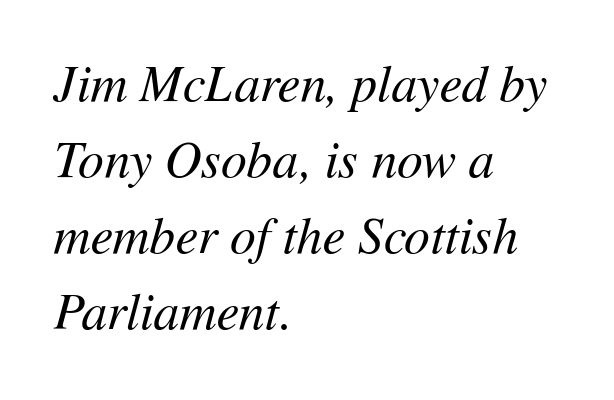
Q: Is the text bold? A: No.
Q: Is the text italic (slanted)? A: Yes, it leans right by about 11 degrees.
Q: Is the text underlined? A: No.
Q: How is the paragraph aligned? A: Left-aligned.
Q: Is the spacing between letters normal or unusually wide? A: Normal.
Q: Is the spacing between lines tight, normal or loose? A: Normal.
Q: Width (condensed, normal, or wide)? A: Normal.
Q: Stroke contrast? A: Medium.
Q: x-height? A: Medium.
Q: Monospaced? A: No.
